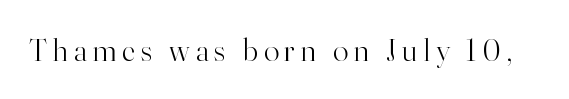
{"serif": "yes", "italic": "no", "bold": "no", "weight": "light", "width": "normal", "stroke_contrast": "high", "x_height": "small", "monospaced": "no", "underline": "no", "glyph_px": 32}
